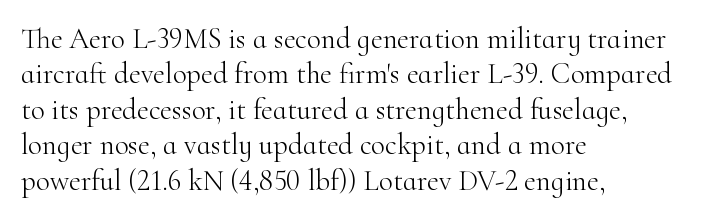
{"serif": "yes", "italic": "no", "bold": "no", "weight": "light", "width": "normal", "stroke_contrast": "high", "x_height": "small", "monospaced": "no", "underline": "no", "align": "left", "line_spacing_ratio": 1.22, "letter_spacing": "normal", "letter_spacing_em": 0.0, "glyph_px": 29}
